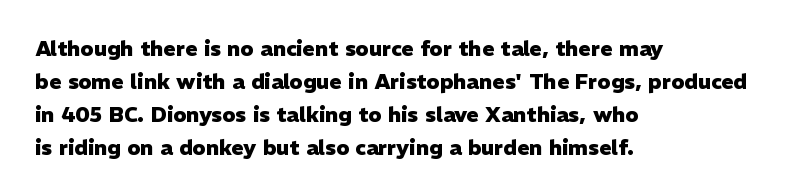
The sample has been set heavy, in full bold. Any mark beneath the type? The region is blank. The ragged edge is on the right, which tells us the setting is flush left. This sample uses plain, unmodified letter spacing. Posture: vertical. Does the leading feel generous? No, just average.
